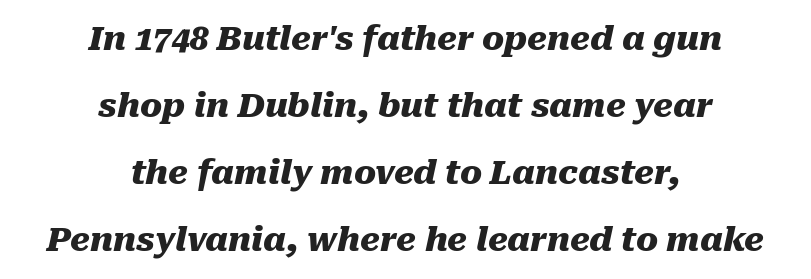
The image shows 33 px heavy type, italic (leaning right); set centered, loose line spacing (2.03x), normal letter spacing, not underlined; medium stroke contrast and a medium x-height.
